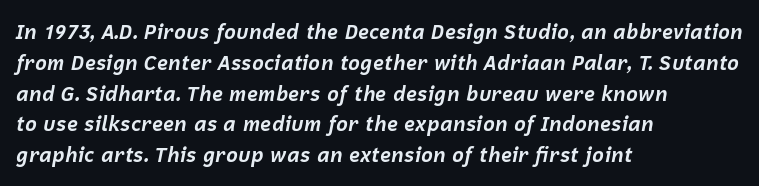
Reading down the column, the eye jumps a familiar distance to each next line. Quick note: underline off. Horizontally, the lines are justified to the leading edge only. The typography opts for an oblique posture over an upright one. Characters follow at the spacing the type designer built in. I'd describe the lettering as bold — thick and assertive.
